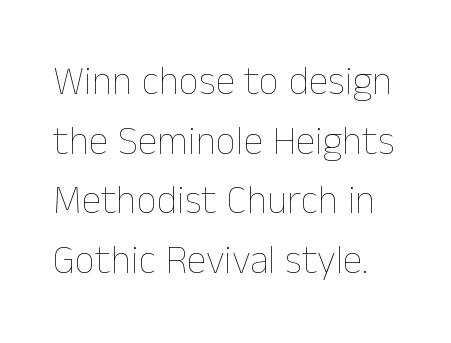
The image shows 40 px thin type, upright; set normal line spacing (1.49x), normal letter spacing, not underlined; low stroke contrast and a medium x-height.
